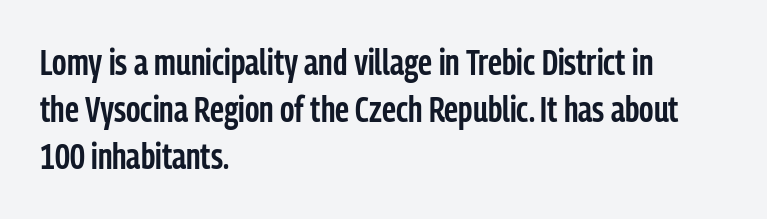
Is this a fixed-width face? No — the glyphs have proportional, varying widths. Caption: semibold face, moderately heavy strokes. Letter spacing: default. This rendering employs a face without finishing strokes, i.e., a sans-serif. Horizontally, the lines are justified to the leading edge only. Reading down the column, the eye jumps a familiar distance to each next line.
